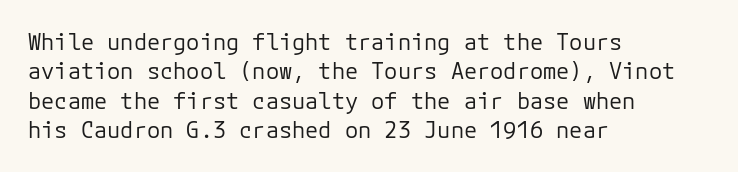
Caption: face not bold, strokes unweighted. Whoever set this chose a conventional vertical rhythm. This sample uses plain, unmodified letter spacing. The lettering stays uniformly vertical, giving the passage a roman look. Rule under the text: the space is simply empty.
